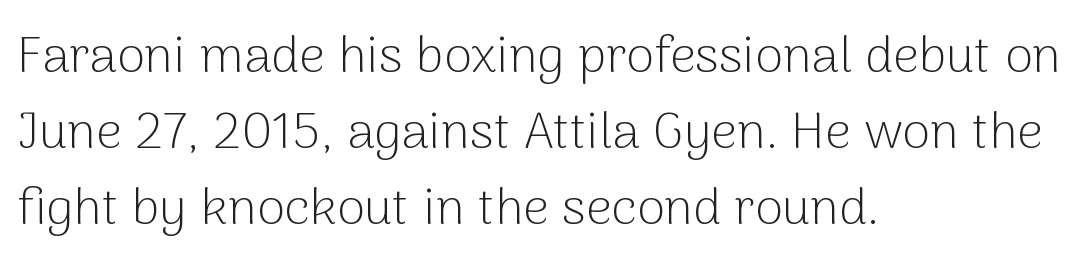
Q: Is the text bold? A: No.
Q: Is the text italic (slanted)? A: No, it is upright.
Q: Is the typeface a serif or a sans-serif typeface? A: Sans-serif.
Q: Is the text underlined? A: No.
Q: How is the paragraph aligned? A: Left-aligned.
Q: Is the spacing between letters normal or unusually wide? A: Normal.
Q: Is the spacing between lines tight, normal or loose? A: Normal.
Q: Width (condensed, normal, or wide)? A: Normal.
Q: Stroke contrast? A: Low.
Q: x-height? A: Medium.
Q: Monospaced? A: No.
